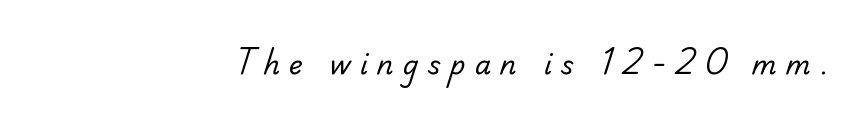
The image shows 26 px text type; set unusually wide letter spacing (+0.36 em), not underlined.
